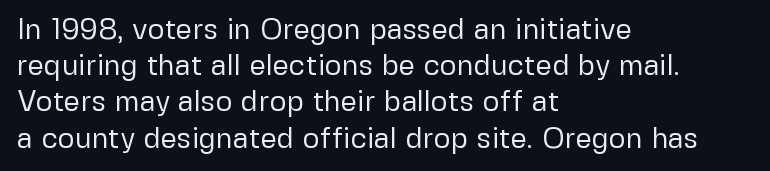
The image shows 29 px regular-weight sans-serif type, upright; set left-aligned, normal line spacing (1.25x), normal letter spacing, not underlined; low stroke contrast and a medium x-height.
